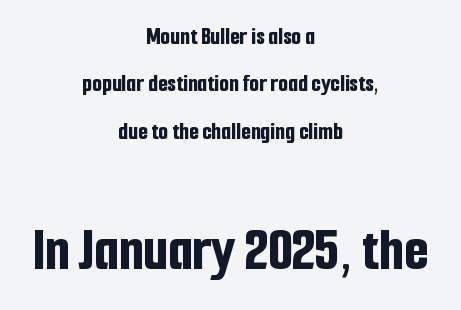
The image shows 62 px bold, condensed sans-serif type, upright; set centered, loose line spacing (1.9x), normal letter spacing, not underlined; the second (bottom) block is 2.48x larger; low stroke contrast and a medium x-height.
